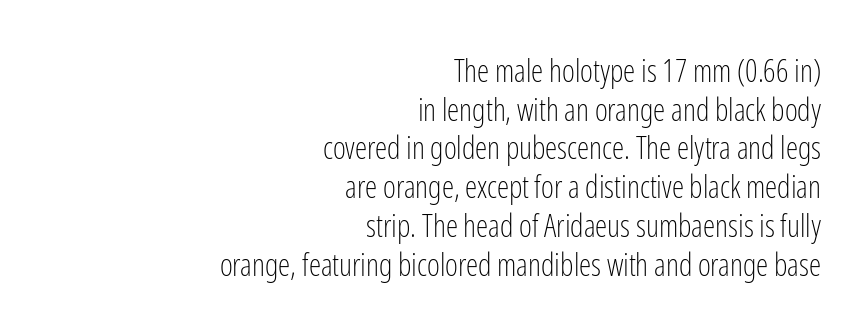
Has an underline been added? It has not. Rows of type keep a routine distance in the vertical direction. Quick note: not italic, upright. How are the letters spaced? Ordinarily, with no added tracking.
